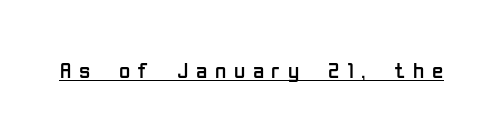
Q: Is the text bold? A: No.
Q: Is the text italic (slanted)? A: No, it is upright.
Q: Is the text underlined? A: Yes.
Q: Is the spacing between letters normal or unusually wide? A: Unusually wide.
